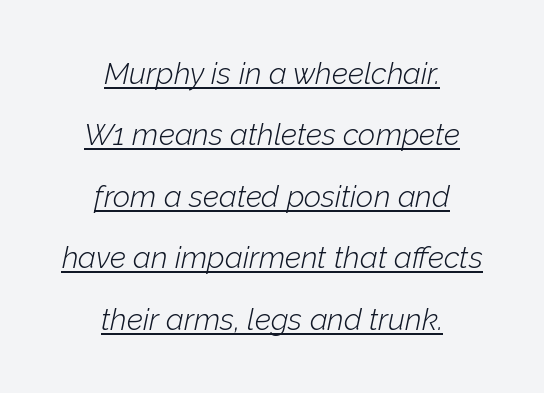
{"italic": "yes", "lean": "right", "slant_degrees": 12, "bold": "no", "weight": "light", "width": "normal", "stroke_contrast": "low", "x_height": "medium", "monospaced": "no", "underline": "yes", "align": "center", "line_spacing": "loose", "line_spacing_ratio": 2.05, "letter_spacing": "normal", "letter_spacing_em": 0.0, "glyph_px": 30}
